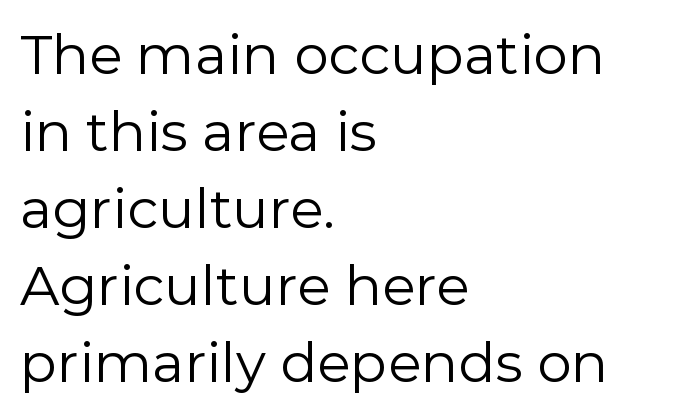
The image shows 55 px regular-weight sans-serif type, upright; set left-aligned, normal line spacing (1.4x), normal letter spacing, not underlined; low stroke contrast and a medium x-height.
